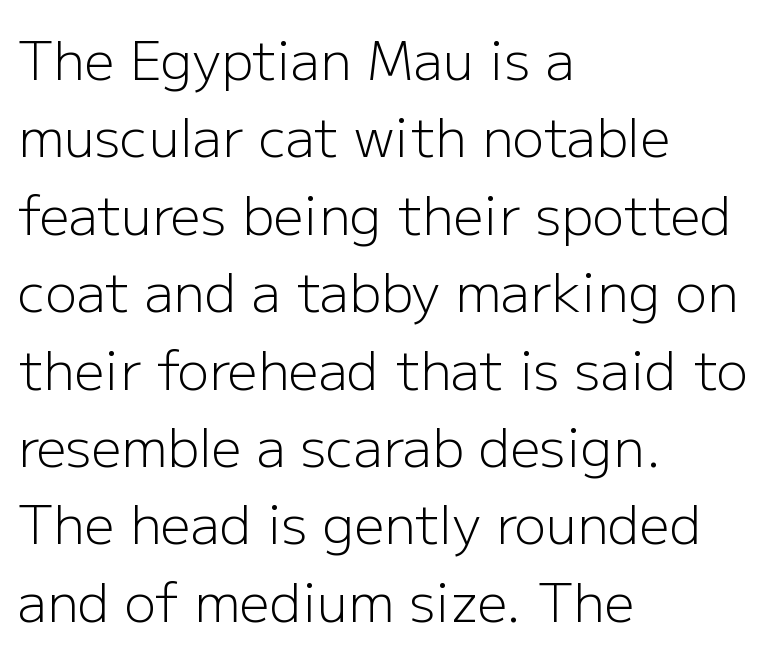
These lines were composed using upright roman letters. Serif or sans? Sans — the stroke terminals are bare. Vertical spacing — default. The zone under the glyphs is completely vacant. The paragraph shown leans on its left margin.
